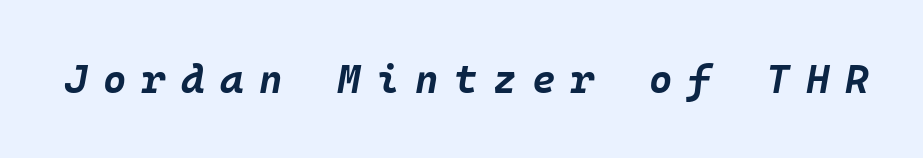
The tracking jumps out immediately: characters are airy and widely separated. Would a proofreader flag this as italicized? Yes. I'd describe the lettering as bold — thick and assertive. Decoration check: the copy has no underline.
